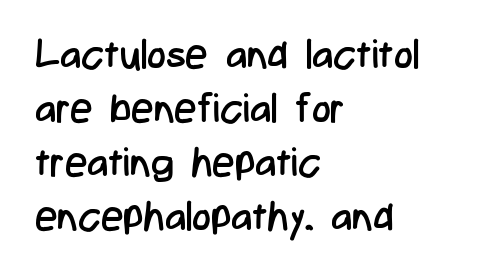
{"serif": "no", "italic": "no", "bold": "no", "weight": "regular", "width": "condensed", "stroke_contrast": "low", "x_height": "medium", "monospaced": "no", "underline": "no", "align": "left", "line_spacing": "normal", "line_spacing_ratio": 1.35, "letter_spacing": "normal", "letter_spacing_em": 0.0, "glyph_px": 40}
